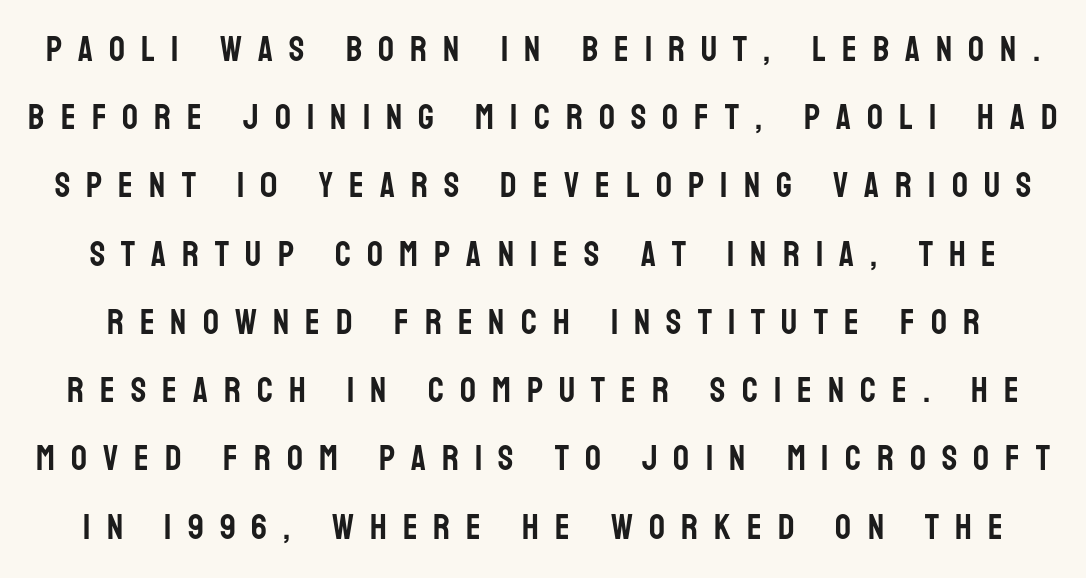
Q: Is the text italic (slanted)? A: No, it is upright.
Q: Is the typeface a serif or a sans-serif typeface? A: Sans-serif.
Q: Is the text underlined? A: No.
Q: Is the spacing between letters normal or unusually wide? A: Unusually wide.
Q: Is the spacing between lines tight, normal or loose? A: Loose.
Q: Width (condensed, normal, or wide)? A: Condensed.
Q: Stroke contrast? A: Low.
Q: x-height? A: Large.
Q: Monospaced? A: No.
